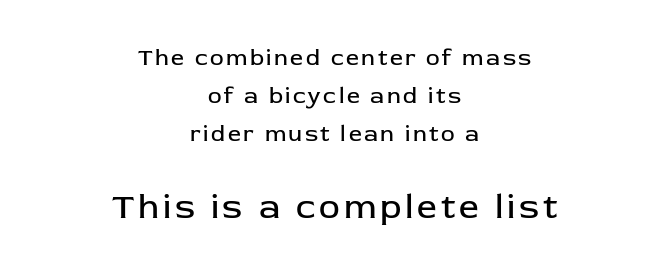
Q: Is the text bold? A: No.
Q: Is the text italic (slanted)? A: No, it is upright.
Q: Is the typeface a serif or a sans-serif typeface? A: Sans-serif.
Q: Is the text underlined? A: No.
Q: How is the paragraph aligned? A: Centered.
Q: Is the spacing between lines tight, normal or loose? A: Normal.
Q: Which block of text is set in a larger size, the first (top) or the second (bottom)? A: The second (bottom) one.
Q: Width (condensed, normal, or wide)? A: Normal.
Q: Stroke contrast? A: Low.
Q: x-height? A: Medium.
Q: Monospaced? A: No.
